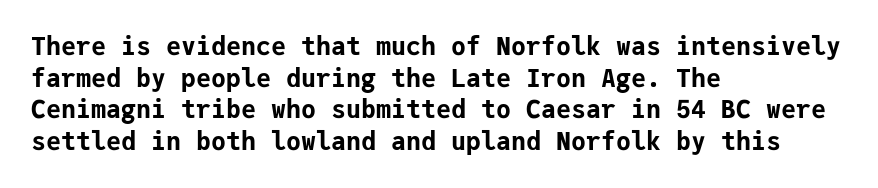
{"italic": "no", "bold": "yes", "underline": "no", "align": "left", "line_spacing": "normal", "line_spacing_ratio": 1.27, "letter_spacing": "normal", "letter_spacing_em": 0.0, "glyph_px": 25}
